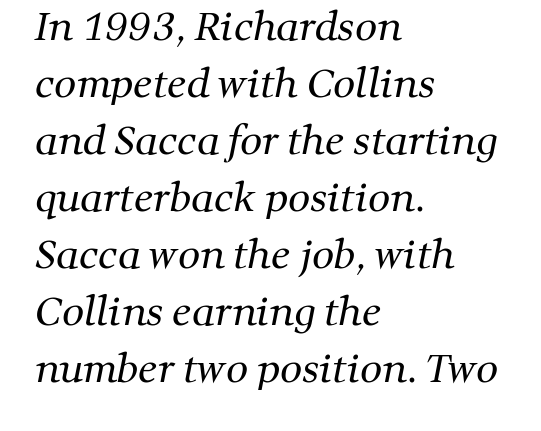
Q: Is the text bold? A: No.
Q: Is the typeface a serif or a sans-serif typeface? A: Serif.
Q: Is the text underlined? A: No.
Q: How is the paragraph aligned? A: Left-aligned.
Q: Is the spacing between letters normal or unusually wide? A: Normal.
Q: Is the spacing between lines tight, normal or loose? A: Normal.
Q: Width (condensed, normal, or wide)? A: Normal.
Q: Stroke contrast? A: Medium.
Q: x-height? A: Medium.
Q: Monospaced? A: No.
